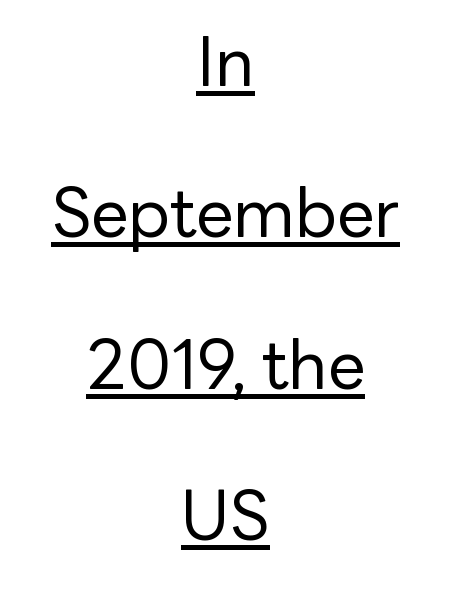
{"serif": "no", "italic": "no", "bold": "no", "weight": "regular", "width": "normal", "stroke_contrast": "low", "x_height": "medium", "monospaced": "no", "underline": "yes", "align": "center", "line_spacing": "loose", "line_spacing_ratio": 2.26, "letter_spacing": "normal", "letter_spacing_em": 0.0, "glyph_px": 67}
